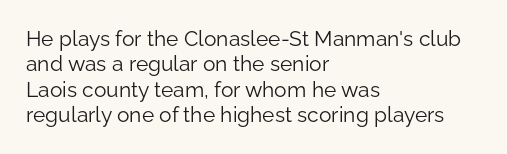
{"italic": "no", "bold": "no", "underline": "no", "align": "left", "line_spacing_ratio": 1.21, "letter_spacing": "normal", "letter_spacing_em": 0.0, "glyph_px": 21}
